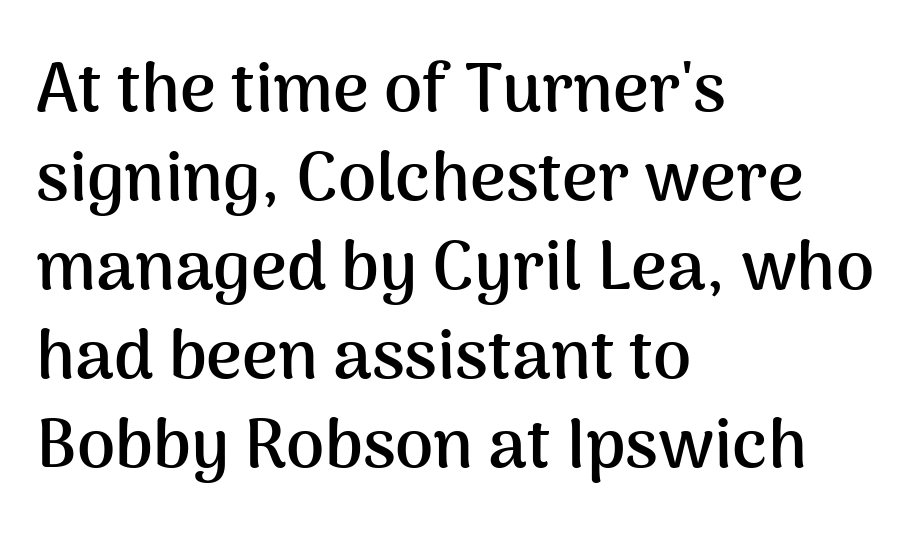
The image shows 69 px semibold sans-serif type, upright; set left-aligned, normal line spacing (1.29x), normal letter spacing, not underlined; medium stroke contrast and a medium x-height.
